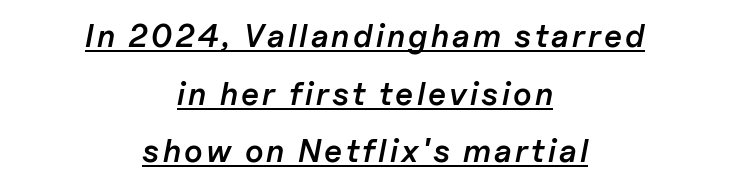
Q: Is the text bold? A: Semi-bold.
Q: Is the text italic (slanted)? A: Yes, it leans right by about 11 degrees.
Q: Is the text underlined? A: Yes.
Q: How is the paragraph aligned? A: Centered.
Q: Width (condensed, normal, or wide)? A: Normal.
Q: Stroke contrast? A: Low.
Q: x-height? A: Medium.
Q: Monospaced? A: No.
